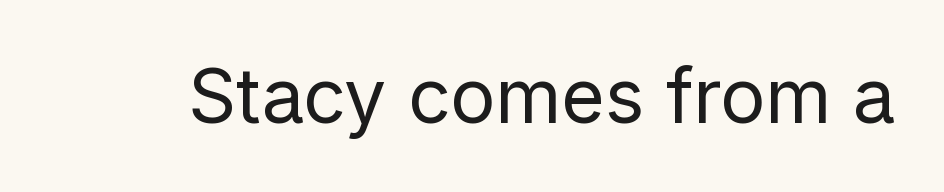
The rendering uses natural spacing where letterforms have individual widths. Default kerning and tracking; the words read as compact shapes. Do the letters lean? They stand straight. Honestly, there is no underline to notice here at all. Each letter's strokes conclude bluntly, with no projecting serifs. Is this a heavy cut? Hardly; it is regular or lighter.
